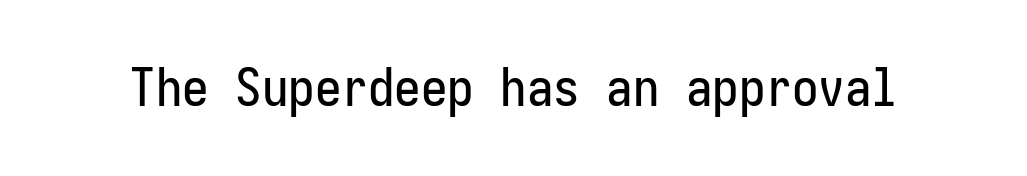
{"serif": "no", "italic": "no", "width": "condensed", "stroke_contrast": "low", "x_height": "medium", "monospaced": "yes", "underline": "no", "letter_spacing": "normal", "letter_spacing_em": 0.0, "glyph_px": 53}
